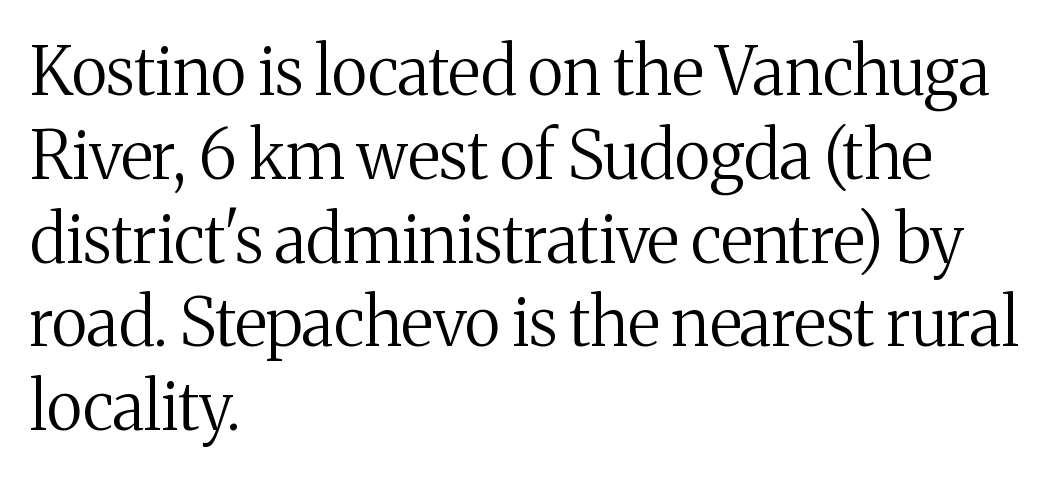
Q: Is the text bold? A: No.
Q: Is the text italic (slanted)? A: No, it is upright.
Q: Is the typeface a serif or a sans-serif typeface? A: Serif.
Q: Is the text underlined? A: No.
Q: How is the paragraph aligned? A: Left-aligned.
Q: Is the spacing between letters normal or unusually wide? A: Normal.
Q: Is the spacing between lines tight, normal or loose? A: Normal.
Q: Width (condensed, normal, or wide)? A: Normal.
Q: Stroke contrast? A: Medium.
Q: x-height? A: Medium.
Q: Monospaced? A: No.
